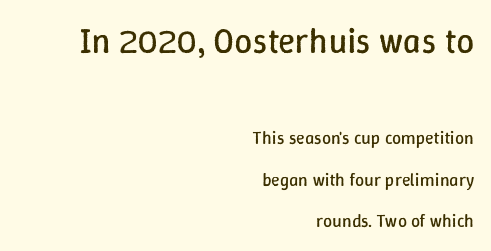
Check under the words: just untouched page. The initial chunk of copy outweighs the following chunk in type size. Is the type heavy? It reads as light-to-regular instead. Each letter keeps its own natural width here, so spacing adapts to shape. Designer's note — italics off, roman on.
